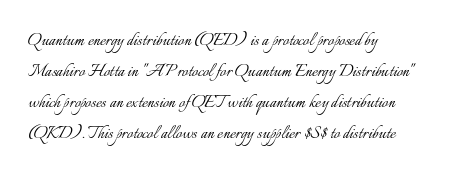
Q: Is the text bold? A: No.
Q: Is the text italic (slanted)? A: Yes.
Q: Is the text underlined? A: No.
Q: How is the paragraph aligned? A: Left-aligned.
Q: Is the spacing between letters normal or unusually wide? A: Normal.
Q: Is the spacing between lines tight, normal or loose? A: Normal.
